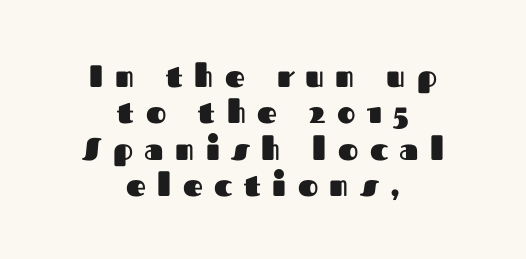
{"serif": "no", "italic": "no", "bold": "yes", "weight": "heavy", "width": "normal", "stroke_contrast": "medium", "x_height": "medium", "monospaced": "no", "underline": "no", "align": "center", "line_spacing_ratio": 1.17, "letter_spacing": "wide", "letter_spacing_em": 0.37, "glyph_px": 31}
